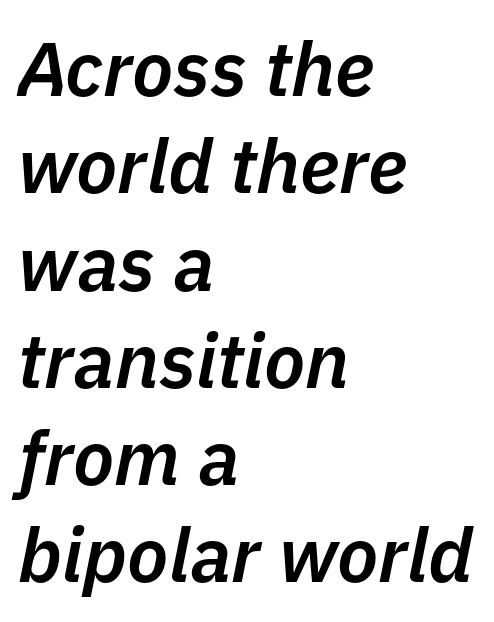
The image shows 76 px semibold type, italic (leaning right); set left-aligned, normal line spacing (1.28x), normal letter spacing, not underlined; low stroke contrast and a medium x-height.
